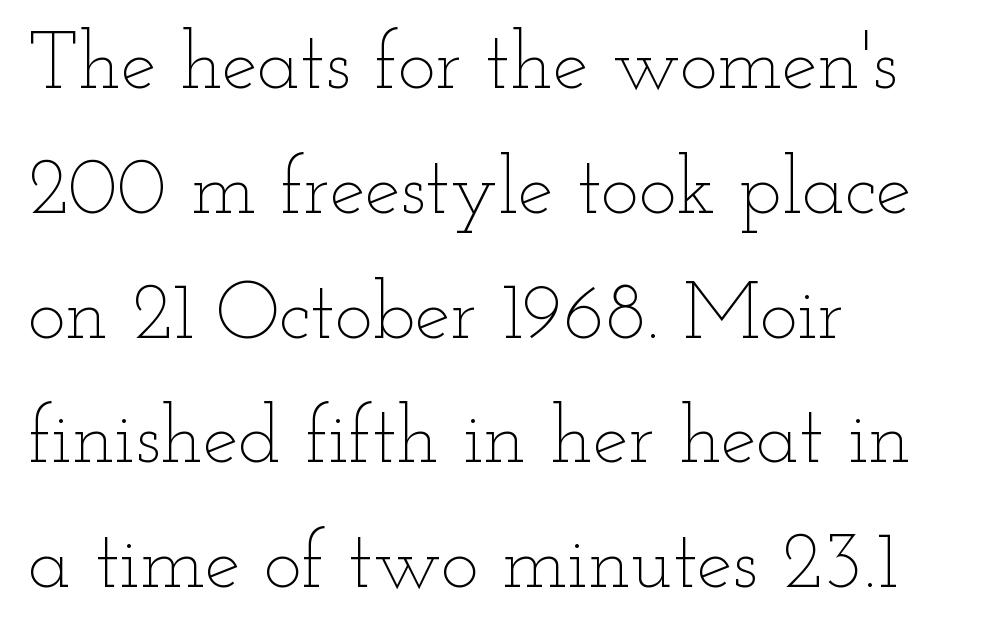
The image shows 80 px thin, wide type, upright; set left-aligned, normal line spacing (1.56x), normal letter spacing, not underlined; low stroke contrast and a small x-height.
